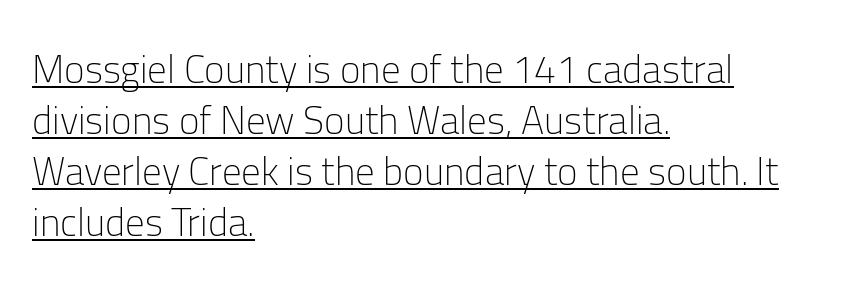
The image shows 39 px light sans-serif type, upright; set left-aligned, normal line spacing (1.31x), normal letter spacing, underlined; low stroke contrast and a medium x-height.
